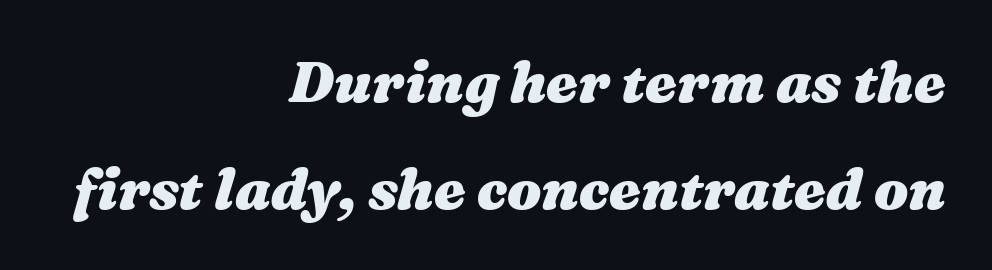
Slant detected: the letters are inclined. In terms of letterspacing, this is plain default setting. Casual observation: everything's shoved over to the right. The rendering uses a bold face; every stroke is thick and dark. Note the varied advance widths — an 'i' is clearly narrower than an 'm'. Plain, unruled lines of type.
